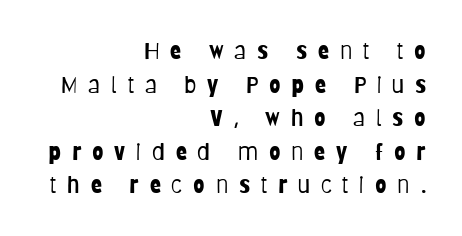
{"italic": "no", "bold": "no", "underline": "no", "align": "right", "line_spacing": "normal", "line_spacing_ratio": 1.46, "letter_spacing": "wide", "letter_spacing_em": 0.47, "glyph_px": 23}
